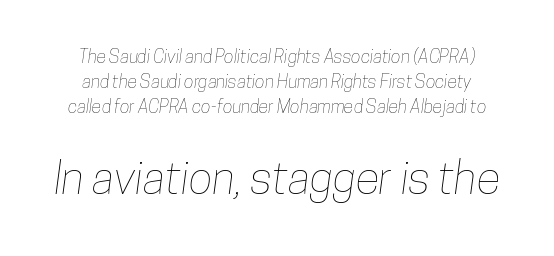
{"width": "condensed", "stroke_contrast": "low", "x_height": "medium", "monospaced": "no", "underline": "no", "line_spacing": "normal", "line_spacing_ratio": 1.39, "letter_spacing": "normal", "letter_spacing_em": 0.0, "larger_block": "second", "size_ratio": 2.5, "glyph_px": 45}
